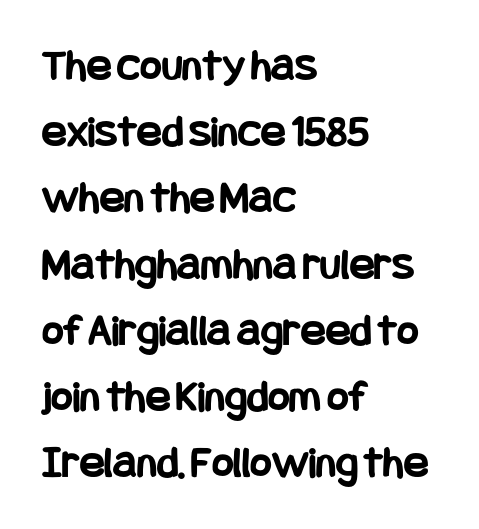
Q: Is the text bold? A: Yes.
Q: Is the text italic (slanted)? A: No, it is upright.
Q: Is the typeface a serif or a sans-serif typeface? A: Sans-serif.
Q: Is the text underlined? A: No.
Q: How is the paragraph aligned? A: Left-aligned.
Q: Is the spacing between letters normal or unusually wide? A: Normal.
Q: Is the spacing between lines tight, normal or loose? A: Normal.
Q: Width (condensed, normal, or wide)? A: Condensed.
Q: Stroke contrast? A: Low.
Q: x-height? A: Large.
